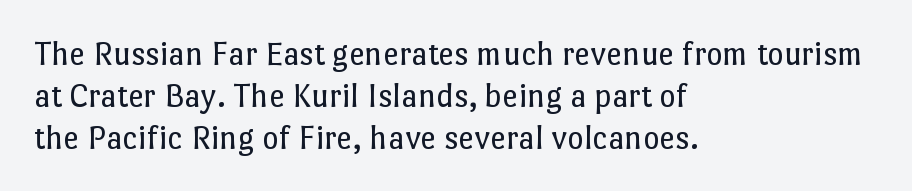
{"italic": "no", "bold": "no", "weight": "regular", "width": "normal", "stroke_contrast": "low", "x_height": "medium", "monospaced": "no", "underline": "no", "align": "left", "line_spacing_ratio": 1.2, "letter_spacing": "normal", "letter_spacing_em": 0.0, "glyph_px": 35}
